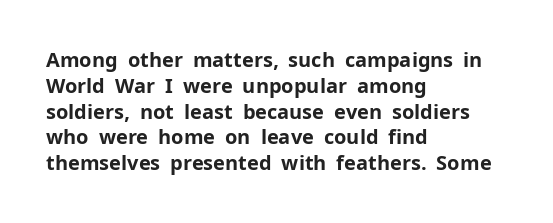
A typesetter would call this zero additional tracking. A classic flush-left, rag-right setting is used for this passage. The letters stand upright; this is a roman face. The glyphs are unaccompanied by any horizontal stroke below them. Line spacing here is normal.
